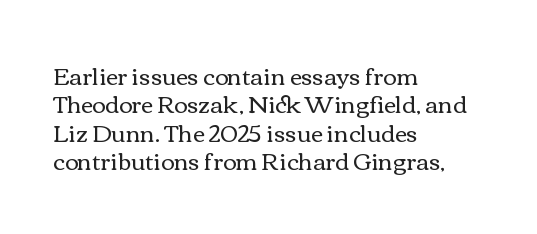
Q: Is the text bold? A: No.
Q: Is the text italic (slanted)? A: No, it is upright.
Q: Is the text underlined? A: No.
Q: How is the paragraph aligned? A: Left-aligned.
Q: Is the spacing between letters normal or unusually wide? A: Normal.
